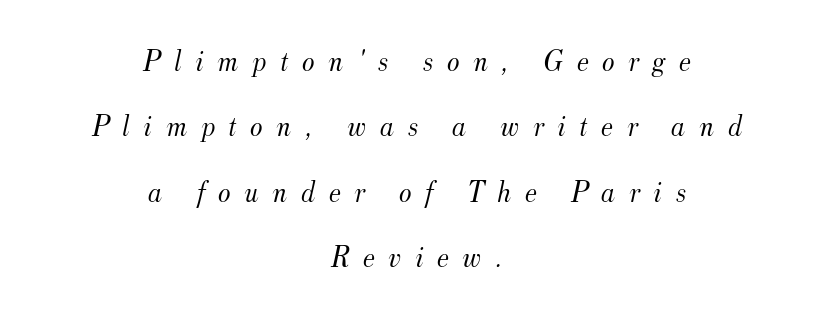
{"serif": "yes", "italic": "yes", "lean": "right", "slant_degrees": 12, "bold": "no", "weight": "light", "width": "normal", "stroke_contrast": "medium", "x_height": "small", "monospaced": "no", "underline": "no", "align": "center", "line_spacing": "loose", "line_spacing_ratio": 2.18, "letter_spacing": "wide", "letter_spacing_em": 0.45, "glyph_px": 30}
